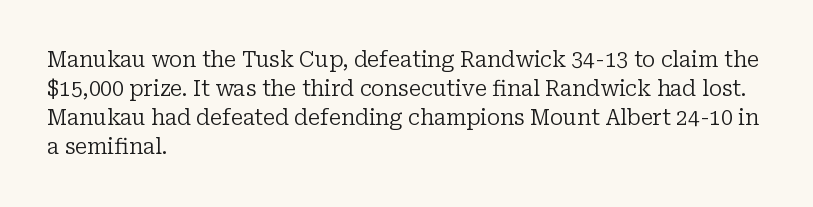
{"italic": "no", "bold": "no", "underline": "no", "align": "left", "line_spacing": "normal", "line_spacing_ratio": 1.38, "letter_spacing": "normal", "letter_spacing_em": 0.0, "glyph_px": 21}
